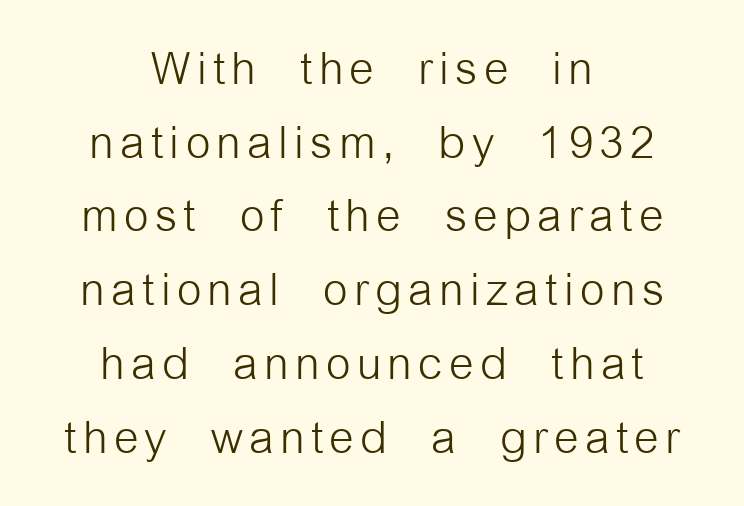
Layout note: lines centered. The lettering holds an erect, upright posture throughout. A sans-serif font was chosen for this passage. Has an underline been added? It has not. Spacing verdict: proportional, widths tailored to each character.
